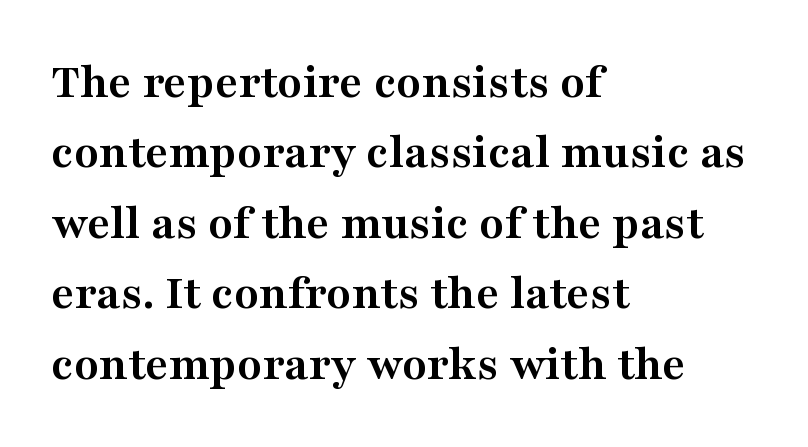
The image shows 51 px semibold, wide serif type, upright; set left-aligned, normal line spacing (1.38x), normal letter spacing, not underlined; medium stroke contrast and a medium x-height.
